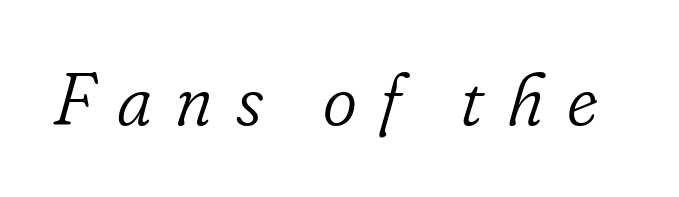
Q: Is the text bold? A: No.
Q: Is the text italic (slanted)? A: Yes, it leans right by about 16 degrees.
Q: Is the typeface a serif or a sans-serif typeface? A: Serif.
Q: Is the text underlined? A: No.
Q: Is the spacing between letters normal or unusually wide? A: Unusually wide.
Q: Width (condensed, normal, or wide)? A: Normal.
Q: Stroke contrast? A: Low.
Q: x-height? A: Small.
Q: Monospaced? A: No.
